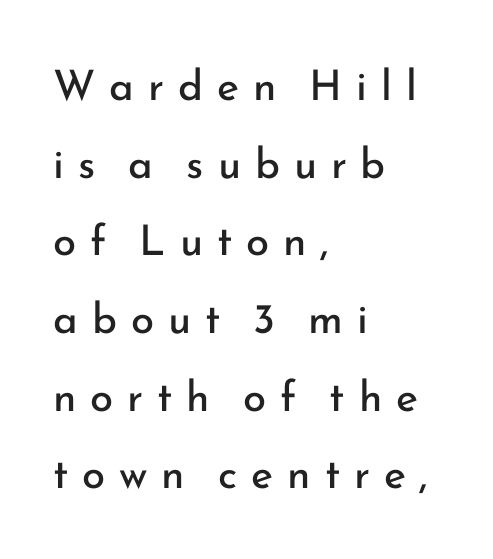
The image shows 42 px regular-weight sans-serif type, upright; set left-aligned, line spacing 1.85x, unusually wide letter spacing (+0.33 em), not underlined; low stroke contrast and a small x-height.
